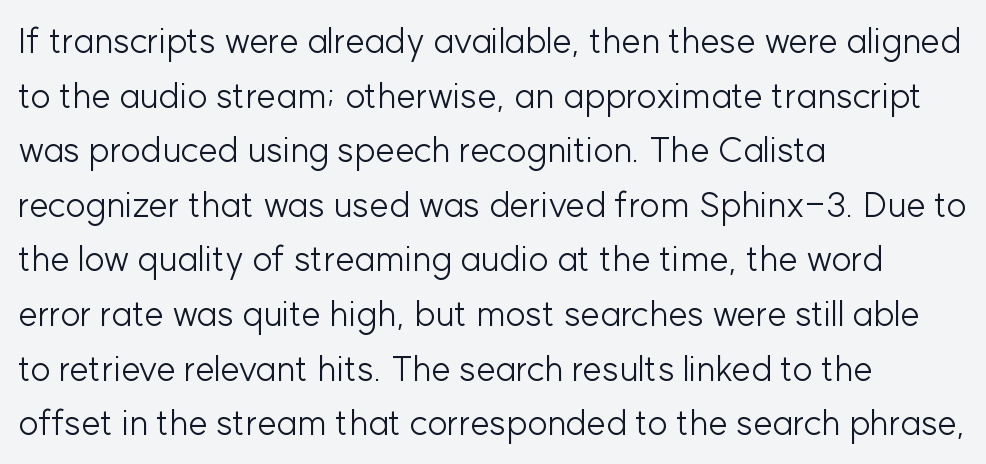
Q: Is the text bold? A: No.
Q: Is the text italic (slanted)? A: No, it is upright.
Q: Is the typeface a serif or a sans-serif typeface? A: Sans-serif.
Q: Is the text underlined? A: No.
Q: How is the paragraph aligned? A: Left-aligned.
Q: Is the spacing between letters normal or unusually wide? A: Normal.
Q: Is the spacing between lines tight, normal or loose? A: Normal.
Q: Width (condensed, normal, or wide)? A: Normal.
Q: Stroke contrast? A: Low.
Q: x-height? A: Medium.
Q: Monospaced? A: No.
